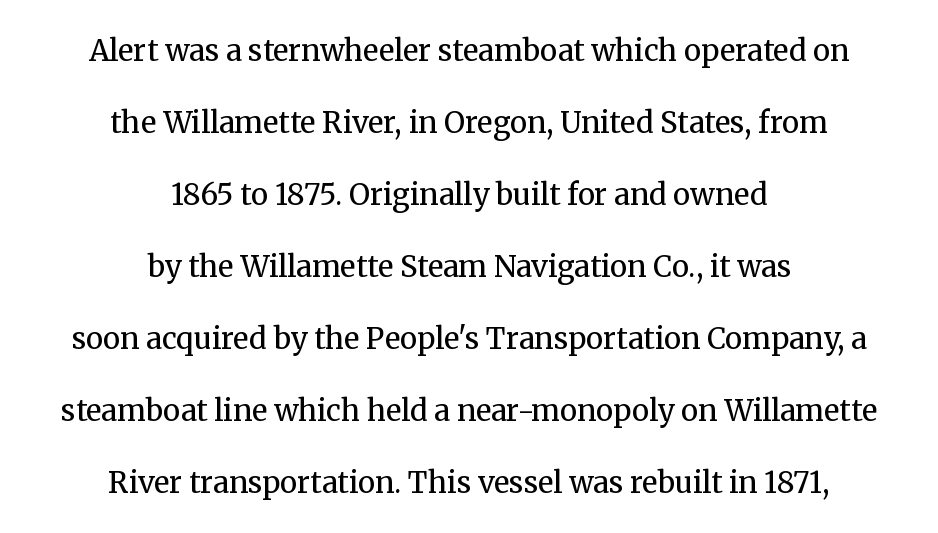
The image shows 29 px regular-weight serif type, upright; set centered, loose line spacing (2.48x), normal letter spacing, not underlined; medium stroke contrast and a medium x-height.
